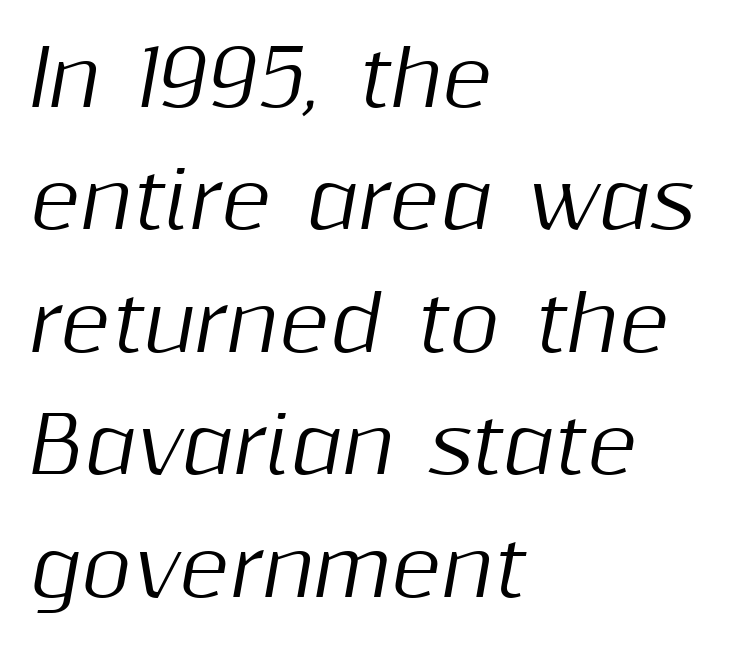
Q: Is the text italic (slanted)? A: Yes, it leans right by about 10 degrees.
Q: Is the text underlined? A: No.
Q: How is the paragraph aligned? A: Left-aligned.
Q: Is the spacing between letters normal or unusually wide? A: Normal.
Q: Is the spacing between lines tight, normal or loose? A: Normal.
Q: Width (condensed, normal, or wide)? A: Normal.
Q: Stroke contrast? A: Medium.
Q: x-height? A: Medium.
Q: Monospaced? A: No.
